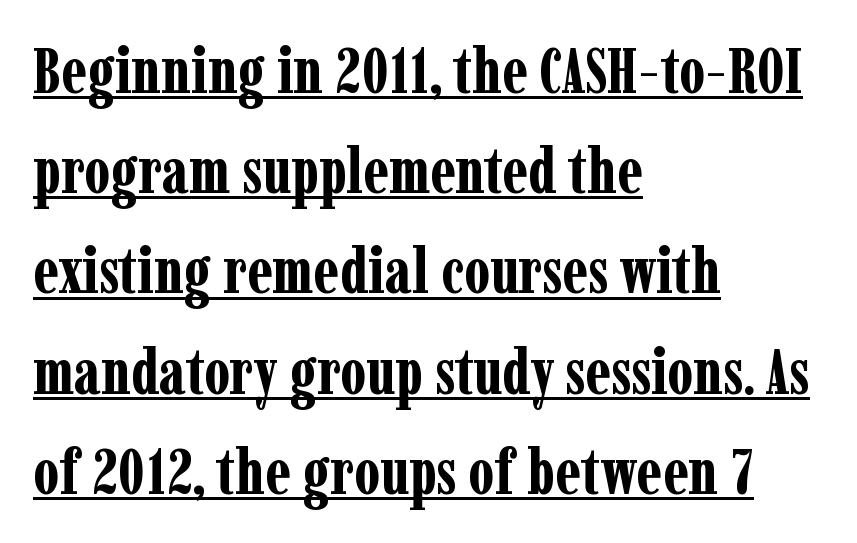
The image shows 63 px bold, condensed serif type, upright; set left-aligned, normal line spacing (1.59x), normal letter spacing, underlined; low stroke contrast and a medium x-height.
